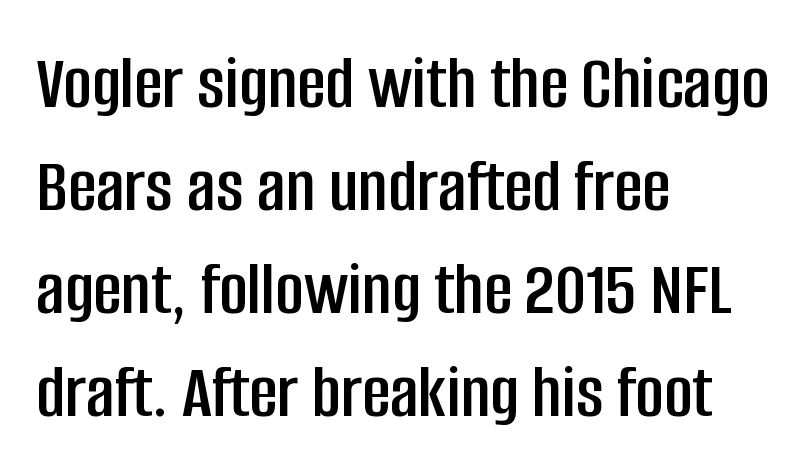
Rows of type keep a routine distance in the vertical direction. These lines stack with their left ends in a neat column. The letters advance in unequal steps, a hallmark of proportional type. In terms of letterspacing, this is plain default setting. Check where the strokes stop: nothing finishes them off — pure sans.
